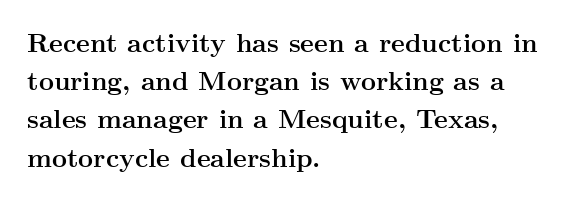
Q: Is the text bold? A: Yes.
Q: Is the text italic (slanted)? A: No, it is upright.
Q: Is the text underlined? A: No.
Q: How is the paragraph aligned? A: Left-aligned.
Q: Is the spacing between letters normal or unusually wide? A: Normal.
Q: Is the spacing between lines tight, normal or loose? A: Normal.
